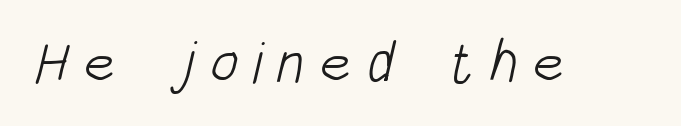
Q: Is the text bold? A: No.
Q: Is the typeface a serif or a sans-serif typeface? A: Sans-serif.
Q: Is the text underlined? A: No.
Q: Is the spacing between letters normal or unusually wide? A: Unusually wide.
Q: Width (condensed, normal, or wide)? A: Condensed.
Q: Stroke contrast? A: Low.
Q: x-height? A: Large.
Q: Monospaced? A: No.
